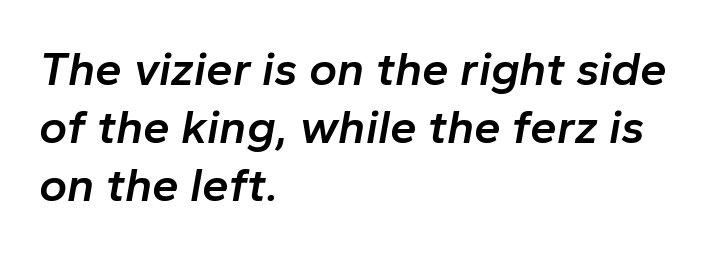
Q: Is the text bold? A: Semi-bold.
Q: Is the text italic (slanted)? A: Yes, it leans right by about 10 degrees.
Q: Is the text underlined? A: No.
Q: How is the paragraph aligned? A: Left-aligned.
Q: Is the spacing between letters normal or unusually wide? A: Normal.
Q: Width (condensed, normal, or wide)? A: Normal.
Q: Stroke contrast? A: Low.
Q: x-height? A: Medium.
Q: Monospaced? A: No.
